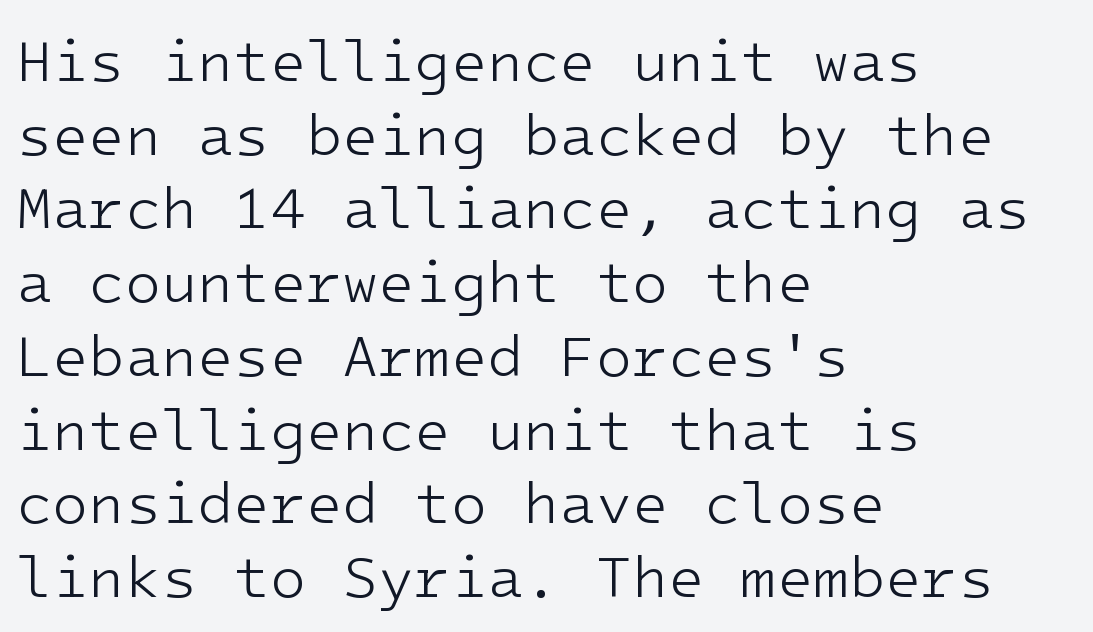
{"serif": "no", "italic": "no", "bold": "no", "weight": "light", "width": "normal", "stroke_contrast": "low", "x_height": "medium", "monospaced": "yes", "underline": "no", "align": "left", "line_spacing": "normal", "line_spacing_ratio": 1.25, "letter_spacing": "normal", "letter_spacing_em": 0.0, "glyph_px": 59}
